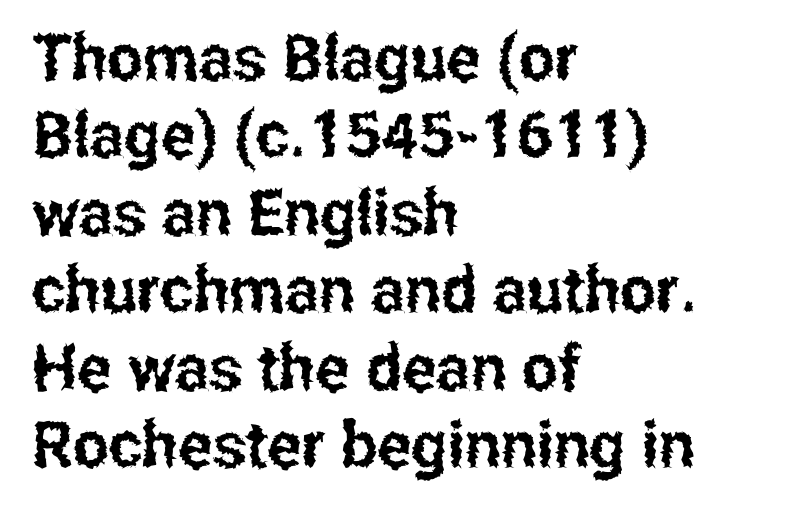
The image shows 64 px condensed sans-serif type, upright; set left-aligned, line spacing 1.21x, normal letter spacing, not underlined; low stroke contrast and a medium x-height.
